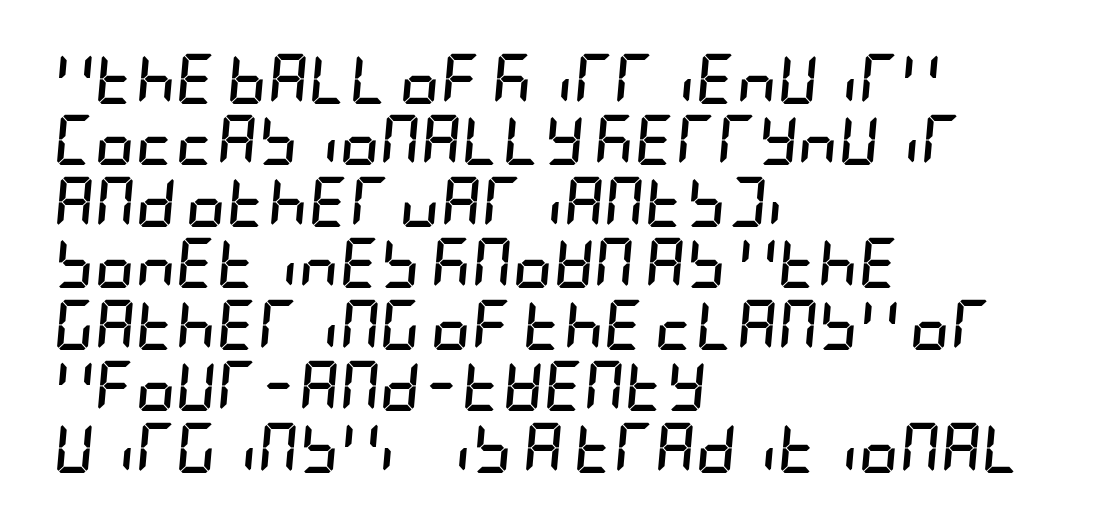
Horizontal alignment here is leftward, the default for most running prose. This is oblique type, the kind used for emphasis or titles. Underlining? Definitely not there. A dark, heavy texture on the line: the type is bold.
